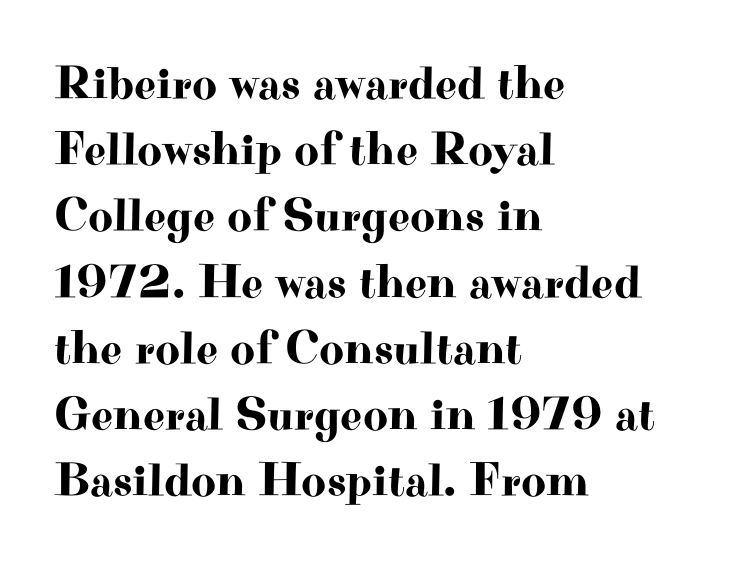
The image shows 48 px wide serif type, upright; set left-aligned, normal line spacing (1.38x), normal letter spacing, not underlined; high stroke contrast and a small x-height.
